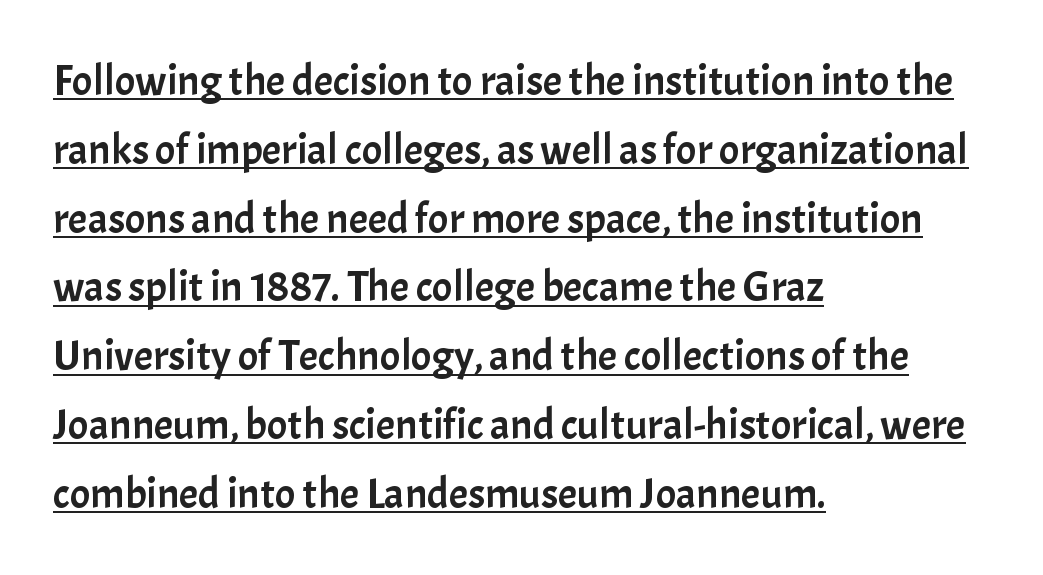
Q: Is the text italic (slanted)? A: No, it is upright.
Q: Is the typeface a serif or a sans-serif typeface? A: Sans-serif.
Q: Is the text underlined? A: Yes.
Q: How is the paragraph aligned? A: Left-aligned.
Q: Is the spacing between letters normal or unusually wide? A: Normal.
Q: Is the spacing between lines tight, normal or loose? A: Normal.
Q: Width (condensed, normal, or wide)? A: Normal.
Q: Stroke contrast? A: Low.
Q: x-height? A: Medium.
Q: Monospaced? A: No.
